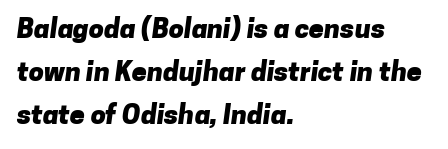
The image shows 27 px bold type; set left-aligned, normal line spacing (1.6x), normal letter spacing, not underlined.
